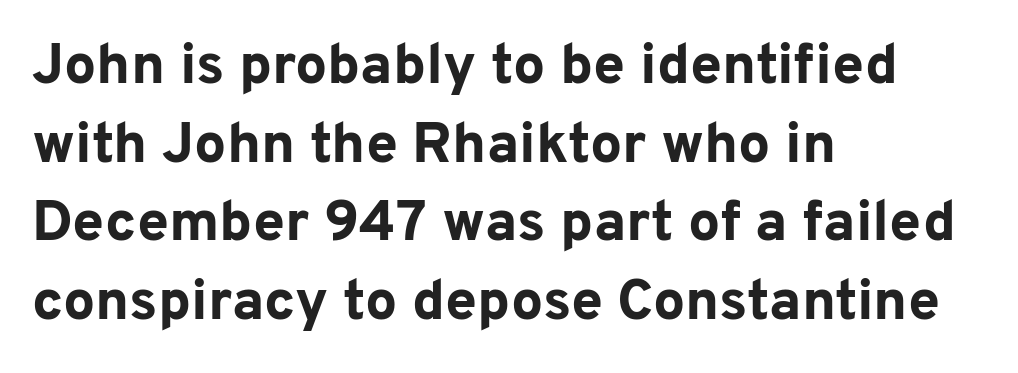
The image shows 57 px bold sans-serif type, upright; set left-aligned, normal line spacing (1.38x), normal letter spacing, not underlined; low stroke contrast and a medium x-height.
